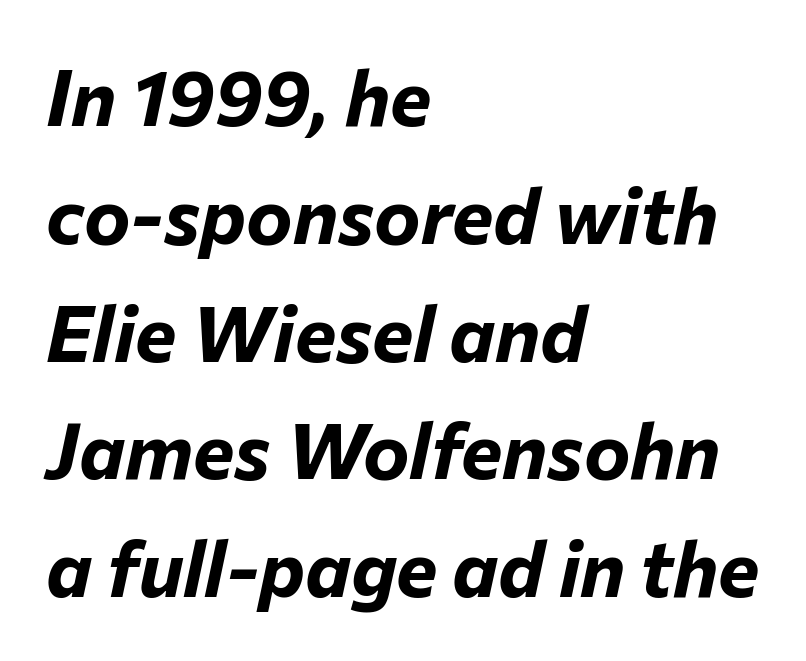
Q: Is the text bold? A: Yes.
Q: Is the text italic (slanted)? A: Yes, it leans right by about 12 degrees.
Q: Is the text underlined? A: No.
Q: How is the paragraph aligned? A: Left-aligned.
Q: Is the spacing between letters normal or unusually wide? A: Normal.
Q: Is the spacing between lines tight, normal or loose? A: Normal.
Q: Width (condensed, normal, or wide)? A: Normal.
Q: Stroke contrast? A: Low.
Q: x-height? A: Medium.
Q: Monospaced? A: No.
